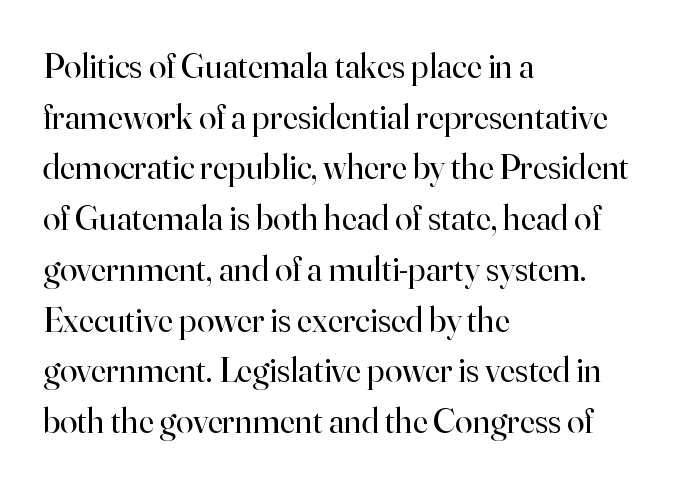
{"serif": "yes", "italic": "no", "bold": "no", "weight": "regular", "width": "normal", "stroke_contrast": "high", "x_height": "small", "monospaced": "no", "underline": "no", "align": "left", "line_spacing": "normal", "line_spacing_ratio": 1.45, "letter_spacing": "normal", "letter_spacing_em": 0.0, "glyph_px": 35}
